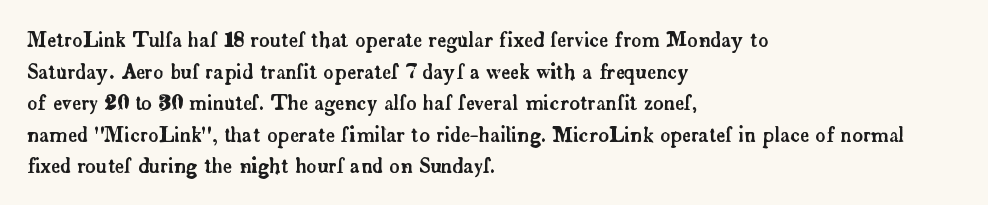
The image shows 20 px text type, upright; set left-aligned, normal line spacing (1.58x), normal letter spacing, not underlined.
